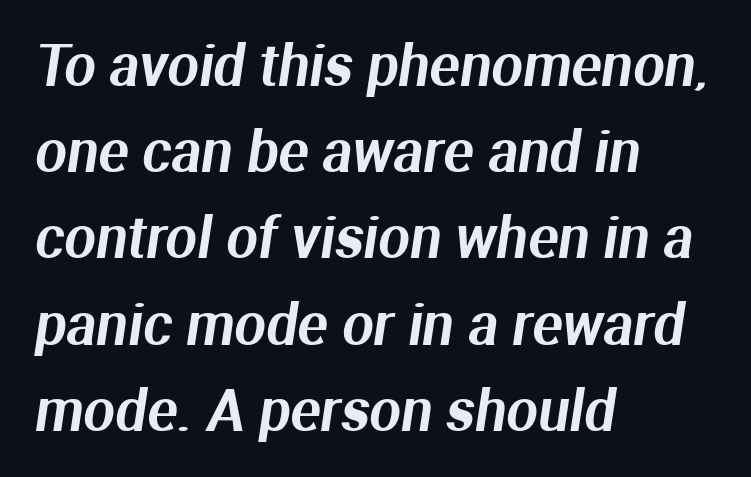
Q: Is the typeface a serif or a sans-serif typeface? A: Sans-serif.
Q: Is the text underlined? A: No.
Q: How is the paragraph aligned? A: Left-aligned.
Q: Is the spacing between letters normal or unusually wide? A: Normal.
Q: Is the spacing between lines tight, normal or loose? A: Normal.
Q: Width (condensed, normal, or wide)? A: Normal.
Q: Stroke contrast? A: Medium.
Q: x-height? A: Medium.
Q: Monospaced? A: No.
